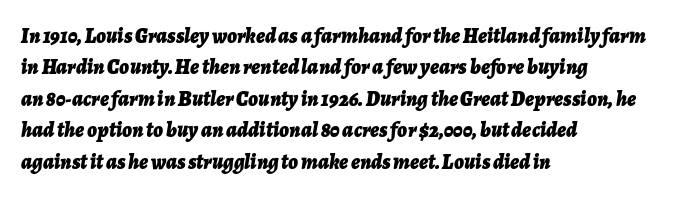
In terms of posture, this sample is oblique. Chunky letters — that's bold for sure. The vertical gap from one line to the next is medium. The zone under the glyphs is completely vacant.
